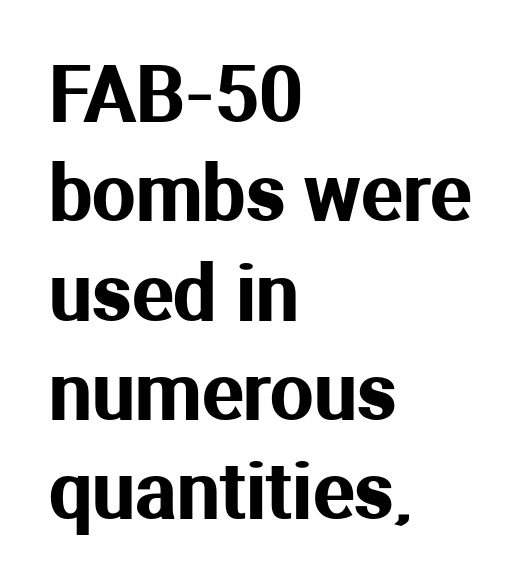
The image shows 77 px sans-serif type, upright; set left-aligned, normal line spacing (1.29x), normal letter spacing, not underlined; medium stroke contrast and a medium x-height.
